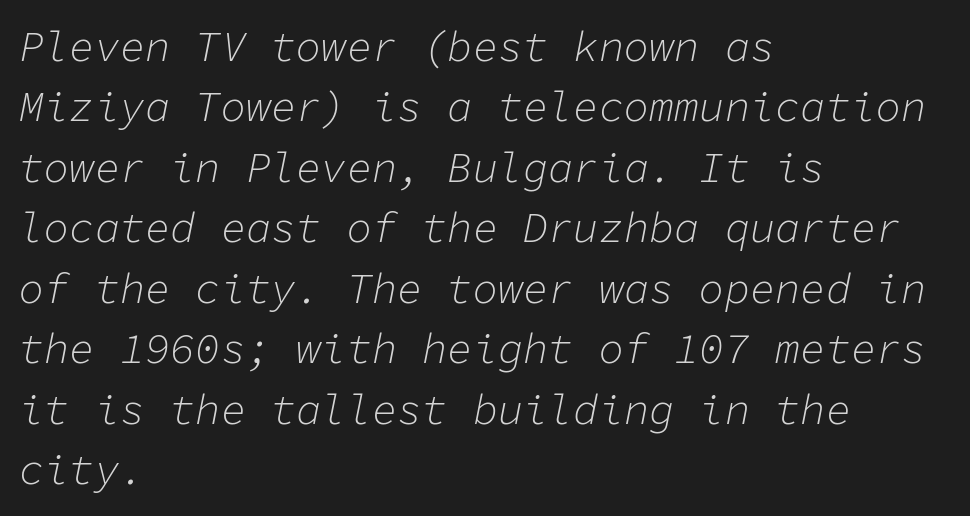
The rendering anchors every line to the left-hand side. The face used here is monospaced, like something from a code editor. Leading: standard. Caption: face not bold, strokes unweighted. The face used here is rendered with its standard letterfit. The space beneath each line is pristine and unruled.
